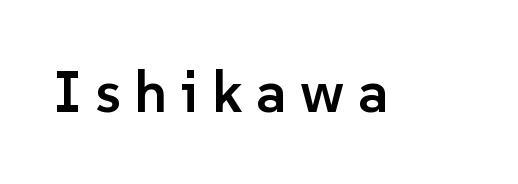
The image shows 58 px semibold sans-serif type, upright; set unusually wide letter spacing (+0.24 em), not underlined; low stroke contrast and a medium x-height.
